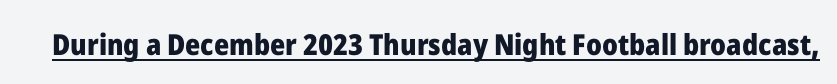
{"serif": "no", "italic": "no", "bold": "yes", "weight": "heavy", "width": "normal", "stroke_contrast": "low", "x_height": "medium", "monospaced": "no", "underline": "yes", "letter_spacing": "normal", "letter_spacing_em": 0.0, "glyph_px": 29}
